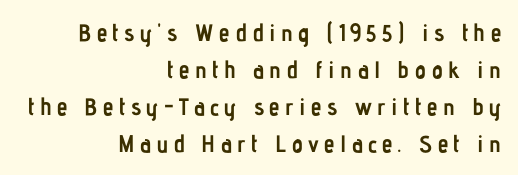
The image shows 24 px bold type, upright; set right-aligned, normal line spacing (1.54x), unusually wide letter spacing (+0.22 em), not underlined.
